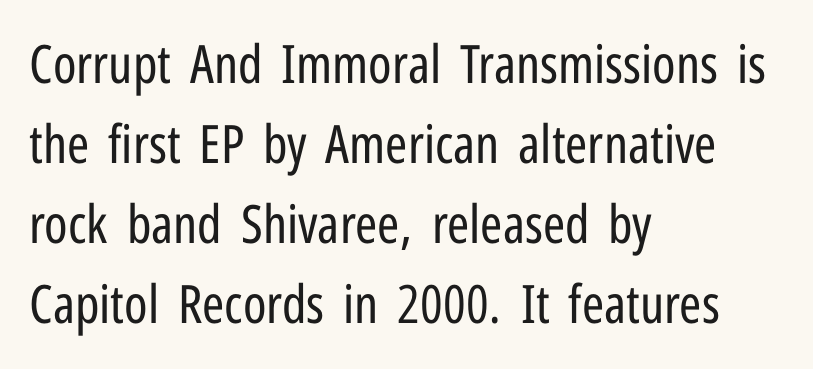
Q: Is the text bold? A: No.
Q: Is the text italic (slanted)? A: No, it is upright.
Q: Is the typeface a serif or a sans-serif typeface? A: Sans-serif.
Q: Is the text underlined? A: No.
Q: How is the paragraph aligned? A: Left-aligned.
Q: Is the spacing between letters normal or unusually wide? A: Normal.
Q: Is the spacing between lines tight, normal or loose? A: Normal.
Q: Width (condensed, normal, or wide)? A: Condensed.
Q: Stroke contrast? A: Low.
Q: x-height? A: Medium.
Q: Monospaced? A: No.
